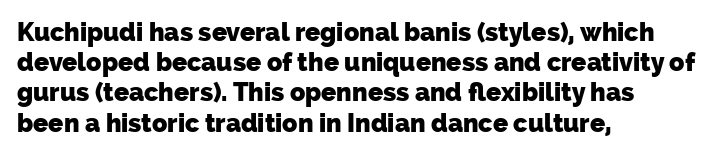
{"bold": "yes", "underline": "no", "align": "left", "line_spacing_ratio": 1.21, "letter_spacing": "normal", "letter_spacing_em": 0.0, "glyph_px": 25}
